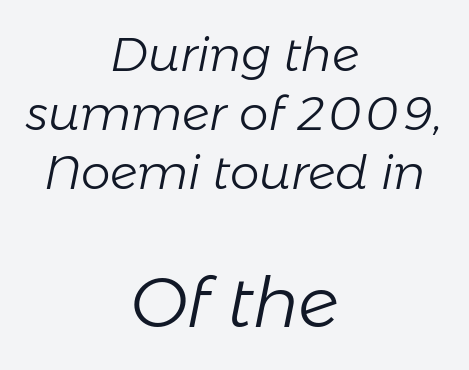
Q: Is the text bold? A: No.
Q: Is the text italic (slanted)? A: Yes, it leans right by about 11 degrees.
Q: Is the text underlined? A: No.
Q: How is the paragraph aligned? A: Centered.
Q: Is the spacing between letters normal or unusually wide? A: Normal.
Q: Is the spacing between lines tight, normal or loose? A: Normal.
Q: Which block of text is set in a larger size, the first (top) or the second (bottom)? A: The second (bottom) one.
Q: Width (condensed, normal, or wide)? A: Normal.
Q: Stroke contrast? A: Low.
Q: x-height? A: Medium.
Q: Monospaced? A: No.
